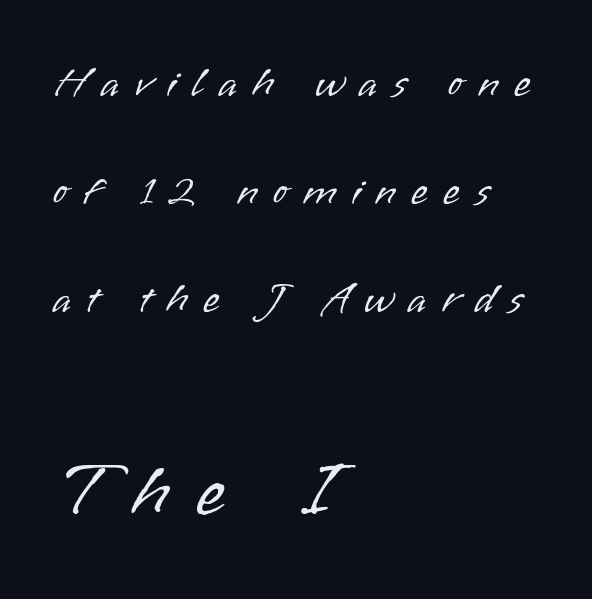
Q: Is the text bold? A: No.
Q: Is the text italic (slanted)? A: Yes.
Q: Is the typeface a serif or a sans-serif typeface? A: Sans-serif.
Q: Is the text underlined? A: No.
Q: How is the paragraph aligned? A: Left-aligned.
Q: Is the spacing between letters normal or unusually wide? A: Unusually wide.
Q: Is the spacing between lines tight, normal or loose? A: Loose.
Q: Which block of text is set in a larger size, the first (top) or the second (bottom)? A: The second (bottom) one.
Q: Width (condensed, normal, or wide)? A: Normal.
Q: Stroke contrast? A: Low.
Q: x-height? A: Small.
Q: Monospaced? A: No.
